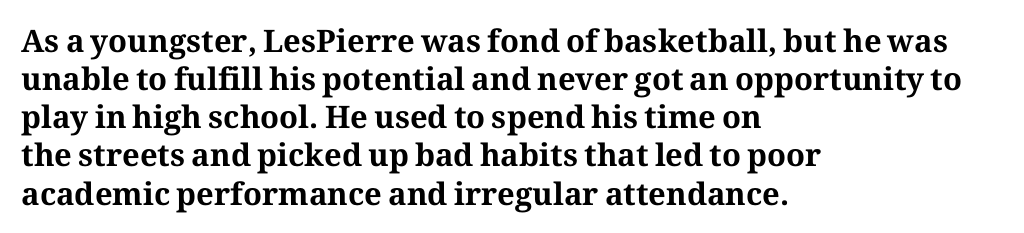
Q: Is the text bold? A: Yes.
Q: Is the text italic (slanted)? A: No, it is upright.
Q: Is the typeface a serif or a sans-serif typeface? A: Serif.
Q: Is the text underlined? A: No.
Q: How is the paragraph aligned? A: Left-aligned.
Q: Is the spacing between letters normal or unusually wide? A: Normal.
Q: Width (condensed, normal, or wide)? A: Normal.
Q: Stroke contrast? A: Medium.
Q: x-height? A: Medium.
Q: Monospaced? A: No.
